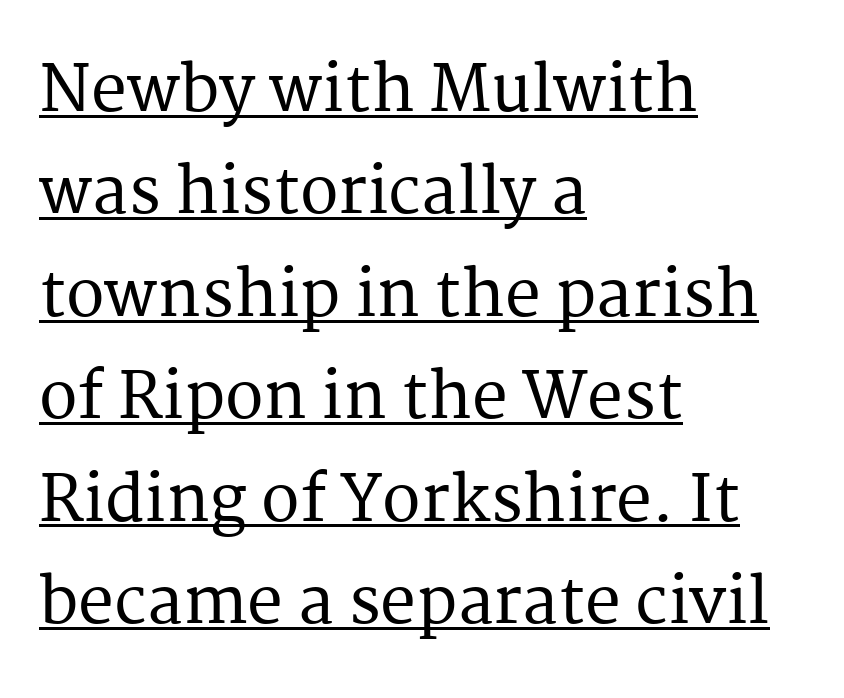
Emphasis is given by a line drawn under the lettering. You could call the tracking neutral — neither tight nor loose. Check where the strokes stop: tiny serifs finish them off. The passage shown stacks its lines at a standard gap.
